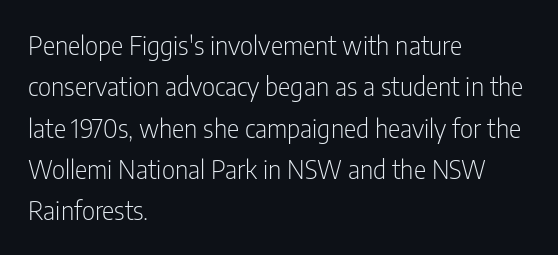
The image shows 26 px text type, upright; set left-aligned, normal line spacing (1.59x), normal letter spacing, not underlined.
